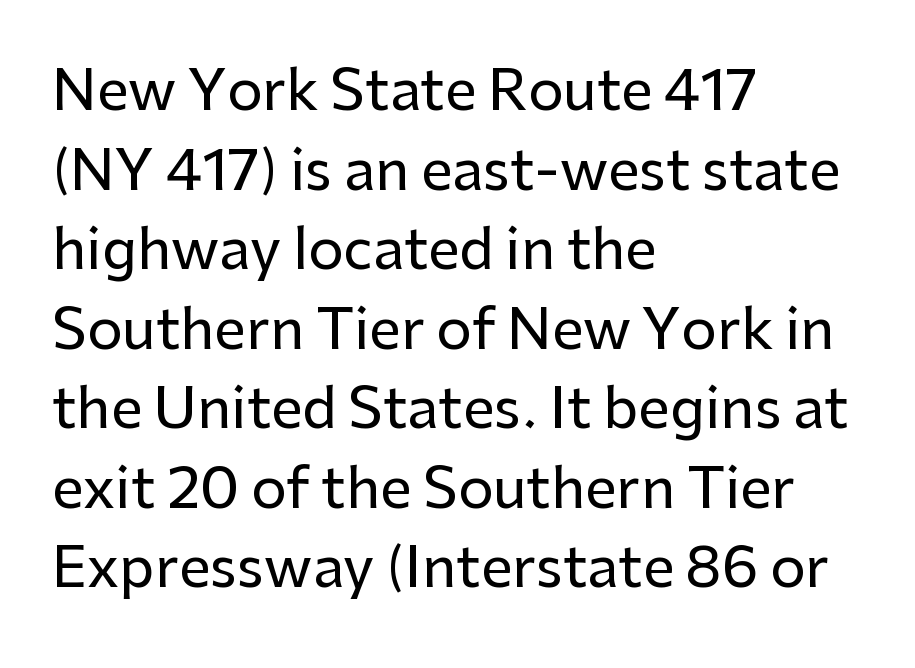
Italic? Not at all — the glyphs are vertical. Short and long lines alike share a common starting point at left. The horizontal fit of the characters is conventional and even. The rendering uses a moderate line-height, typical for paragraphs. The string is rendered with underlining switched off.
